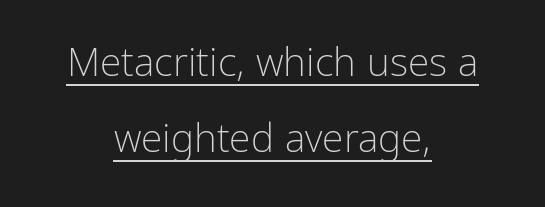
{"serif": "no", "italic": "no", "bold": "no", "weight": "light", "width": "condensed", "stroke_contrast": "low", "x_height": "medium", "monospaced": "no", "underline": "yes", "align": "center", "line_spacing": "loose", "line_spacing_ratio": 1.95, "letter_spacing": "normal", "letter_spacing_em": 0.0, "glyph_px": 39}
